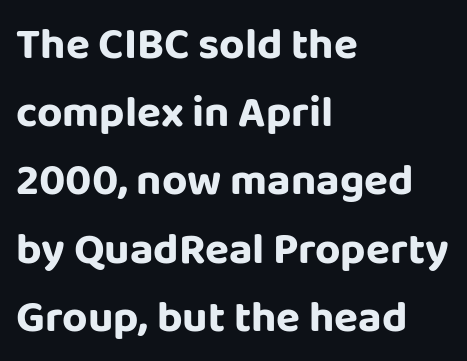
{"serif": "no", "italic": "no", "width": "normal", "stroke_contrast": "low", "x_height": "large", "monospaced": "no", "underline": "no", "align": "left", "line_spacing": "normal", "line_spacing_ratio": 1.55, "letter_spacing": "normal", "letter_spacing_em": 0.0, "glyph_px": 44}
